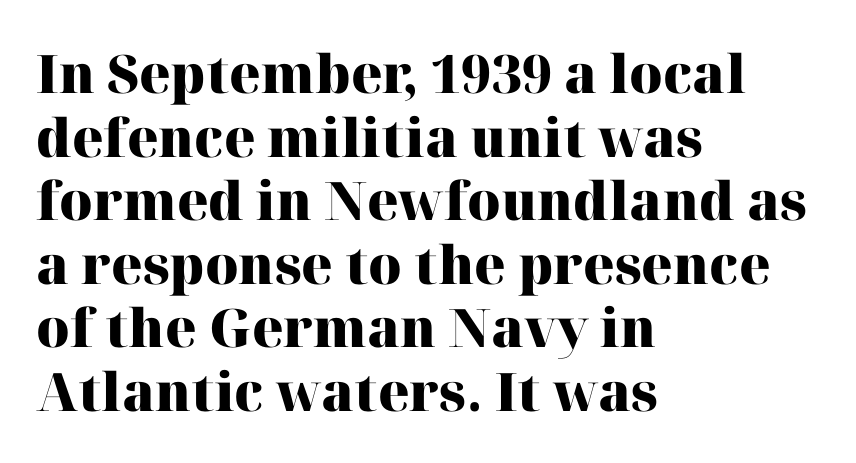
The image shows 53 px heavy serif type, upright; set left-aligned, line spacing 1.2x, normal letter spacing, not underlined; high stroke contrast and a medium x-height.
